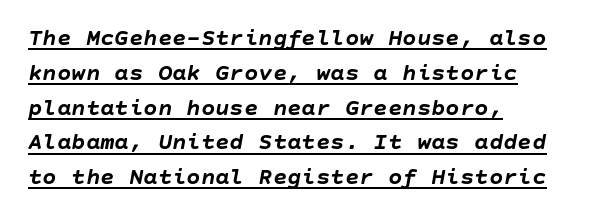
Q: Is the text bold? A: Yes.
Q: Is the text italic (slanted)? A: Yes, it leans right by about 10 degrees.
Q: Is the text underlined? A: Yes.
Q: How is the paragraph aligned? A: Left-aligned.
Q: Is the spacing between letters normal or unusually wide? A: Normal.
Q: Is the spacing between lines tight, normal or loose? A: Normal.
